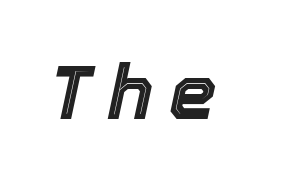
The image shows 76 px text type, italic (leaning right); set unusually wide letter spacing (+0.21 em), not underlined; a medium x-height.
